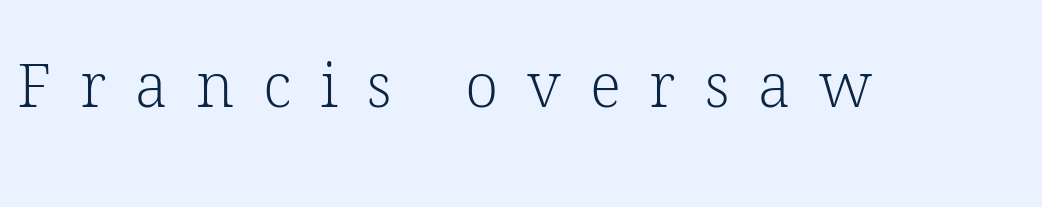
{"serif": "yes", "italic": "no", "bold": "no", "weight": "light", "width": "normal", "stroke_contrast": "low", "x_height": "medium", "monospaced": "no", "underline": "no", "letter_spacing": "wide", "letter_spacing_em": 0.47, "glyph_px": 61}
